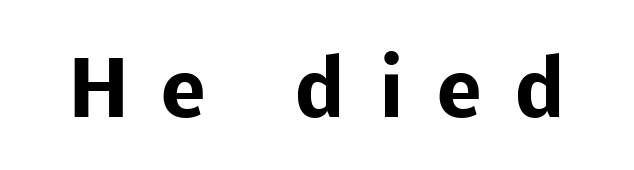
Q: Is the text bold? A: Yes.
Q: Is the text italic (slanted)? A: No, it is upright.
Q: Is the typeface a serif or a sans-serif typeface? A: Sans-serif.
Q: Is the text underlined? A: No.
Q: Is the spacing between letters normal or unusually wide? A: Unusually wide.
Q: Width (condensed, normal, or wide)? A: Normal.
Q: Stroke contrast? A: Low.
Q: x-height? A: Medium.
Q: Monospaced? A: No.
